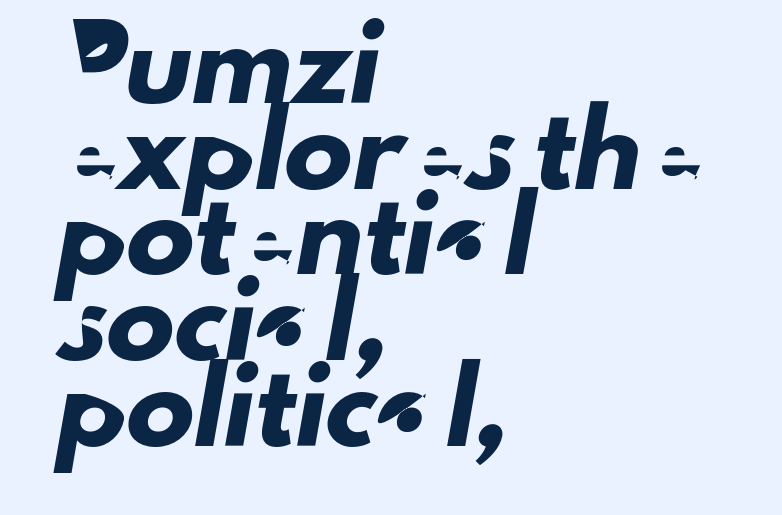
The words here are not underlined. You can tell from the bare stems that sans-serif type was used. In CSS terms this would be text-align: left. A typesetter would call this proportional, since set widths differ per character. Tracking here is standard; glyphs follow each other at the usual distance. This sample keeps an unexceptional amount of space between lines.
